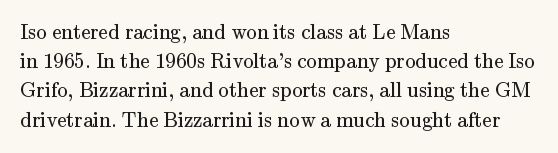
Q: Is the text bold? A: No.
Q: Is the text italic (slanted)? A: No, it is upright.
Q: Is the text underlined? A: No.
Q: How is the paragraph aligned? A: Left-aligned.
Q: Is the spacing between letters normal or unusually wide? A: Normal.
Q: Is the spacing between lines tight, normal or loose? A: Normal.
